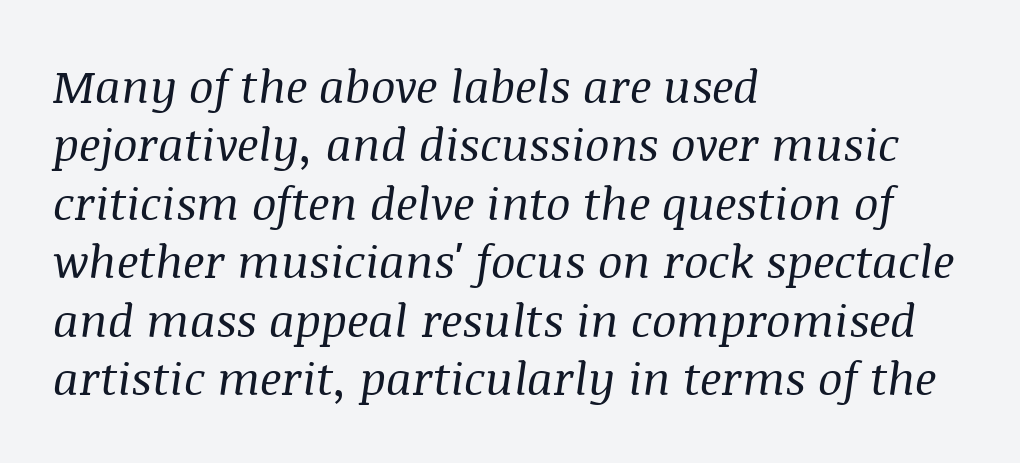
The image shows 46 px regular-weight serif type, italic (leaning right); set left-aligned, normal line spacing (1.27x), normal letter spacing, not underlined; medium stroke contrast and a large x-height.
